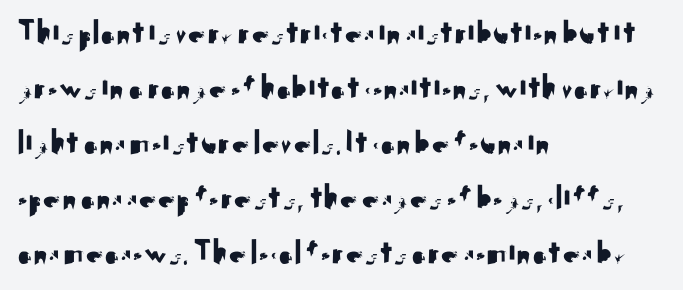
The image shows 35 px sans-serif type, upright; set left-aligned, normal line spacing (1.57x), normal letter spacing, not underlined; medium stroke contrast and a small x-height.
